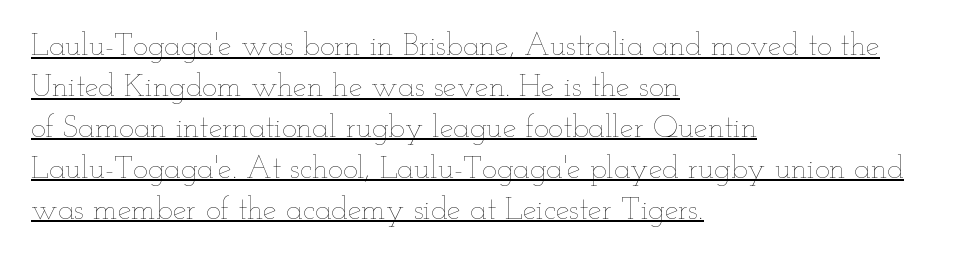
Vertically, the passage feels balanced, rows spaced as you'd expect. Stems here are at most as thick as an everyday book face. The sample's only ornament is a line tracing under the words. The passage shown is typed in a proportional face where columns would drift.
